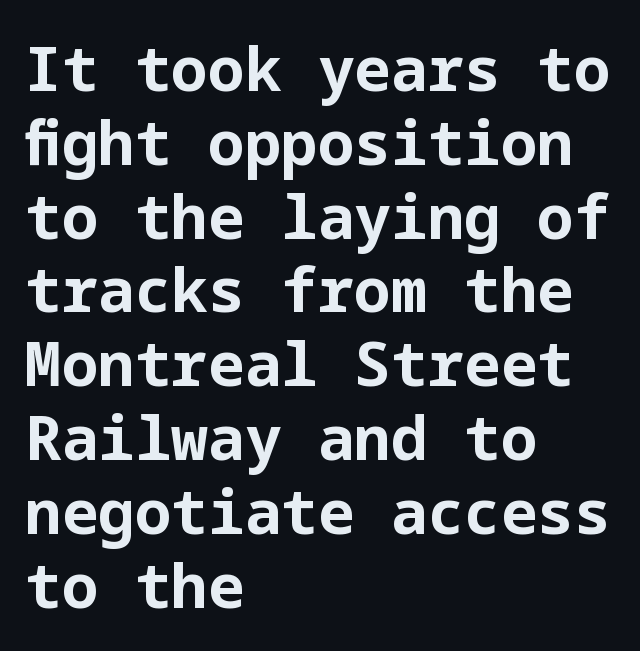
Posture: straight, roman, zero tilt. Note: no serifs on the glyphs. What weight is shown? A full bold with thick strokes. The passage shown is not underscored anywhere. Words appear dense and cohesive because spacing is normal.
